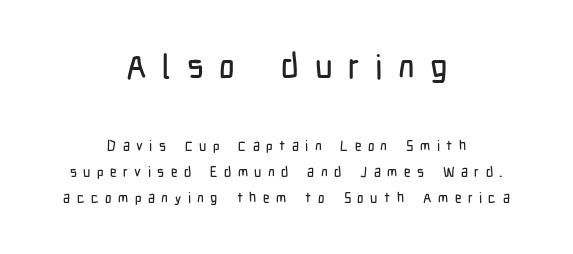
{"serif": "no", "italic": "no", "width": "condensed", "stroke_contrast": "low", "x_height": "medium", "monospaced": "no", "underline": "no", "align": "center", "line_spacing_ratio": 1.83, "letter_spacing": "wide", "letter_spacing_em": 0.46, "larger_block": "first", "size_ratio": 2.43, "glyph_px": 34}
